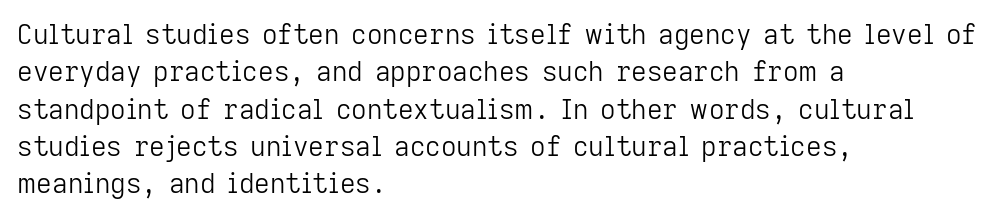
Q: Is the text bold? A: No.
Q: Is the text italic (slanted)? A: No, it is upright.
Q: Is the text underlined? A: No.
Q: How is the paragraph aligned? A: Left-aligned.
Q: Is the spacing between letters normal or unusually wide? A: Normal.
Q: Is the spacing between lines tight, normal or loose? A: Normal.
